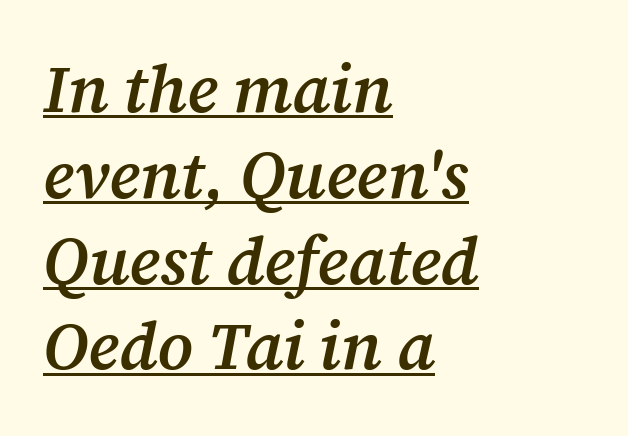
The image shows 66 px semibold serif type, italic (leaning right); set left-aligned, normal line spacing (1.3x), normal letter spacing, underlined; medium stroke contrast and a medium x-height.
